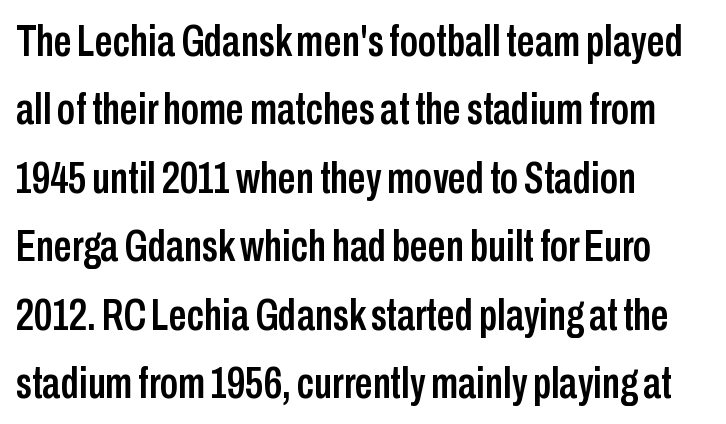
Q: Is the text italic (slanted)? A: No, it is upright.
Q: Is the typeface a serif or a sans-serif typeface? A: Sans-serif.
Q: Is the text underlined? A: No.
Q: How is the paragraph aligned? A: Left-aligned.
Q: Is the spacing between letters normal or unusually wide? A: Normal.
Q: Is the spacing between lines tight, normal or loose? A: Normal.
Q: Width (condensed, normal, or wide)? A: Condensed.
Q: Stroke contrast? A: Low.
Q: x-height? A: Medium.
Q: Monospaced? A: No.
